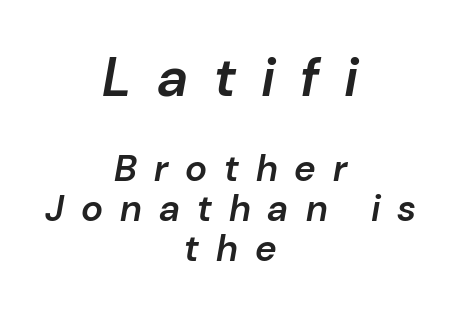
{"italic": "yes", "lean": "right", "slant_degrees": 10, "bold": "semi", "weight": "semibold", "width": "normal", "stroke_contrast": "low", "x_height": "medium", "monospaced": "no", "underline": "no", "align": "center", "line_spacing": "tight", "line_spacing_ratio": 1.08, "letter_spacing": "wide", "letter_spacing_em": 0.46, "larger_block": "first", "size_ratio": 1.49, "glyph_px": 55}
